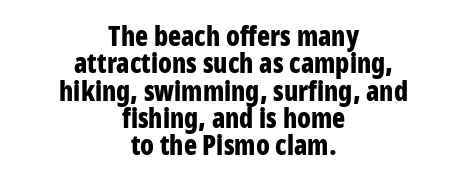
Q: Is the text bold? A: Yes.
Q: Is the text italic (slanted)? A: No, it is upright.
Q: Is the text underlined? A: No.
Q: How is the paragraph aligned? A: Centered.
Q: Is the spacing between letters normal or unusually wide? A: Normal.
Q: Is the spacing between lines tight, normal or loose? A: Tight.
